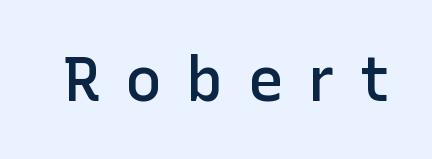
Q: Is the text bold? A: Semi-bold.
Q: Is the text italic (slanted)? A: No, it is upright.
Q: Is the typeface a serif or a sans-serif typeface? A: Sans-serif.
Q: Is the text underlined? A: No.
Q: Is the spacing between letters normal or unusually wide? A: Unusually wide.
Q: Width (condensed, normal, or wide)? A: Normal.
Q: Stroke contrast? A: Low.
Q: x-height? A: Medium.
Q: Monospaced? A: No.
